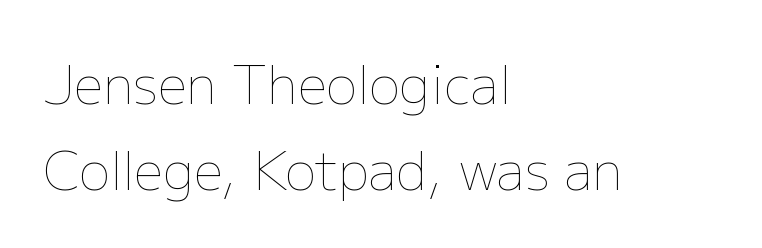
The typeface has the unassuming heft of standard copy or less. No extra tracking has been applied to these lines. Each row of text sits above clean, open space. Italic: no, the glyphs are upright roman. Rows of type keep a routine distance in the vertical direction. Is this a fixed-width face? No — the glyphs have proportional, varying widths.
